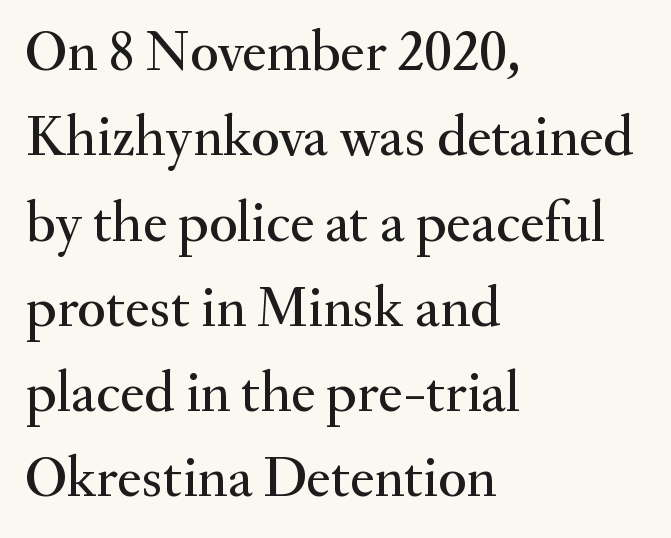
Q: Is the text italic (slanted)? A: No, it is upright.
Q: Is the typeface a serif or a sans-serif typeface? A: Serif.
Q: Is the text underlined? A: No.
Q: How is the paragraph aligned? A: Left-aligned.
Q: Is the spacing between letters normal or unusually wide? A: Normal.
Q: Is the spacing between lines tight, normal or loose? A: Normal.
Q: Width (condensed, normal, or wide)? A: Normal.
Q: Stroke contrast? A: Medium.
Q: x-height? A: Small.
Q: Monospaced? A: No.
